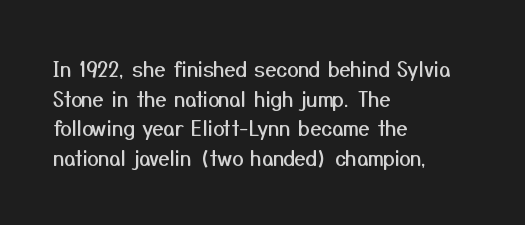
Q: Is the text italic (slanted)? A: No, it is upright.
Q: Is the text underlined? A: No.
Q: How is the paragraph aligned? A: Left-aligned.
Q: Is the spacing between letters normal or unusually wide? A: Normal.
Q: Is the spacing between lines tight, normal or loose? A: Normal.
